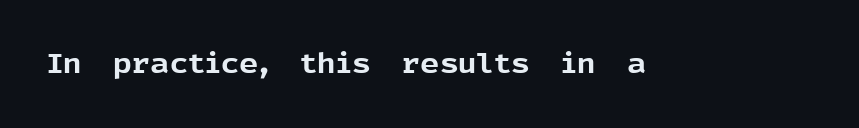
The image shows 27 px bold type, upright; set normal letter spacing, not underlined.
